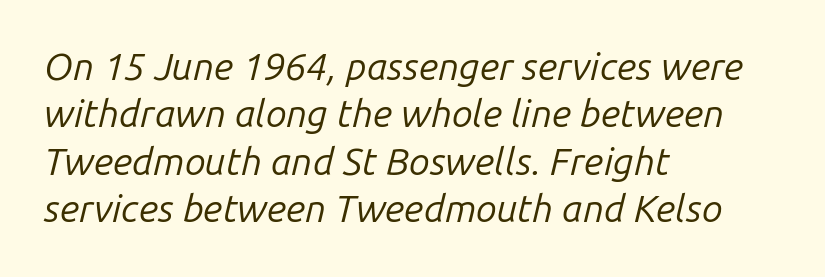
The image shows 38 px regular-weight type, italic (leaning right); set left-aligned, normal line spacing (1.25x), normal letter spacing, not underlined; low stroke contrast and a medium x-height.
